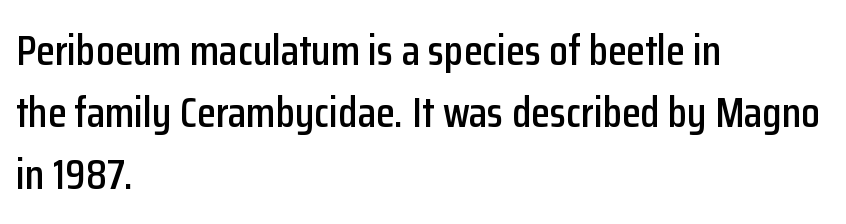
{"serif": "no", "italic": "no", "width": "condensed", "stroke_contrast": "low", "x_height": "medium", "monospaced": "no", "underline": "no", "align": "left", "line_spacing": "normal", "line_spacing_ratio": 1.44, "letter_spacing": "normal", "letter_spacing_em": 0.0, "glyph_px": 43}
